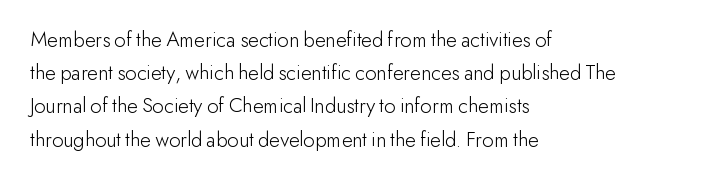
Q: Is the text bold? A: No.
Q: Is the text italic (slanted)? A: No, it is upright.
Q: Is the text underlined? A: No.
Q: How is the paragraph aligned? A: Left-aligned.
Q: Is the spacing between letters normal or unusually wide? A: Normal.
Q: Is the spacing between lines tight, normal or loose? A: Normal.
